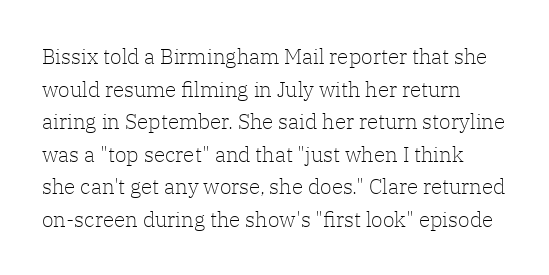
A light-to-regular cut is what we see here. Words appear dense and cohesive because spacing is normal. The lettering stays uniformly vertical, giving the passage a roman look. Plain, unruled lines of type. Quick note: interline space is typical.
